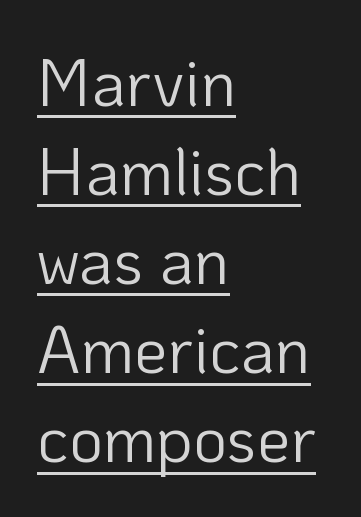
{"serif": "no", "italic": "no", "bold": "no", "weight": "light", "width": "normal", "stroke_contrast": "low", "x_height": "medium", "monospaced": "no", "underline": "yes", "align": "left", "line_spacing": "normal", "line_spacing_ratio": 1.35, "letter_spacing": "normal", "letter_spacing_em": 0.0, "glyph_px": 66}
